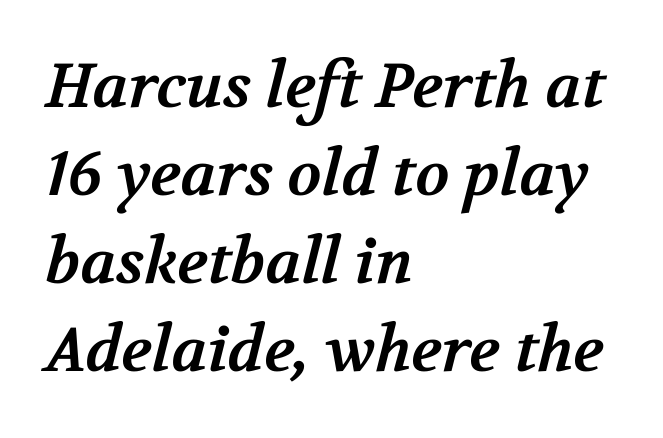
{"serif": "yes", "bold": "yes", "weight": "bold", "width": "normal", "stroke_contrast": "medium", "x_height": "medium", "monospaced": "no", "underline": "no", "align": "left", "line_spacing": "normal", "line_spacing_ratio": 1.42, "letter_spacing": "normal", "letter_spacing_em": 0.0, "glyph_px": 62}
